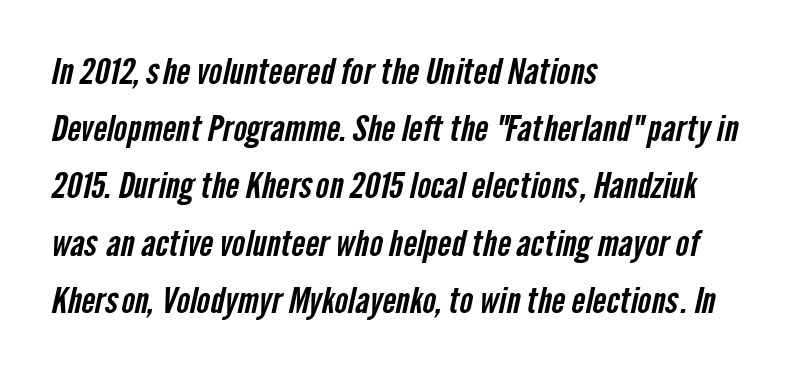
Q: Is the typeface a serif or a sans-serif typeface? A: Sans-serif.
Q: Is the text underlined? A: No.
Q: How is the paragraph aligned? A: Left-aligned.
Q: Is the spacing between letters normal or unusually wide? A: Normal.
Q: Is the spacing between lines tight, normal or loose? A: Normal.
Q: Width (condensed, normal, or wide)? A: Condensed.
Q: Stroke contrast? A: Low.
Q: x-height? A: Medium.
Q: Monospaced? A: No.
